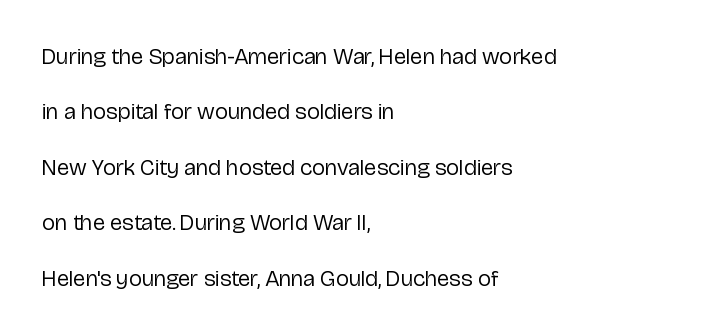
{"italic": "no", "bold": "no", "underline": "no", "align": "left", "line_spacing": "loose", "line_spacing_ratio": 2.41, "letter_spacing": "normal", "letter_spacing_em": 0.0, "glyph_px": 23}
